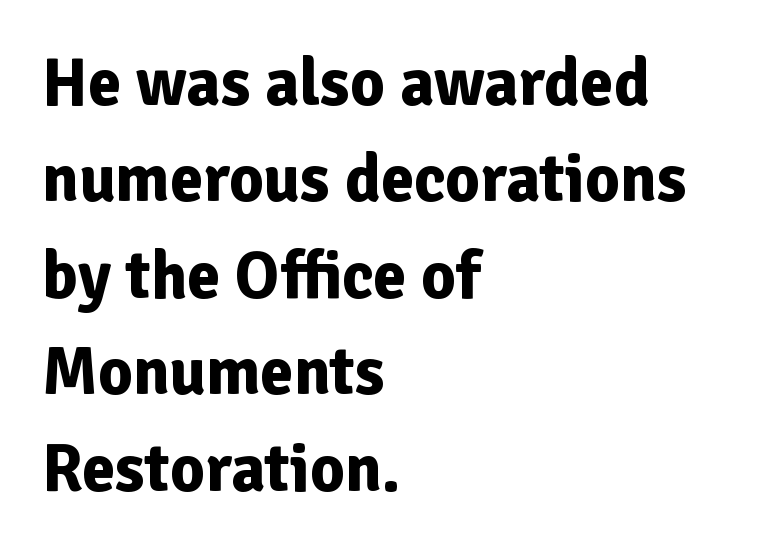
The gap between lines stays unmarked. How would I describe the line gaps? Plain and ordinary. These lines are composed in type without serifs. Varying glyph widths throughout — classic text-font behaviour.
